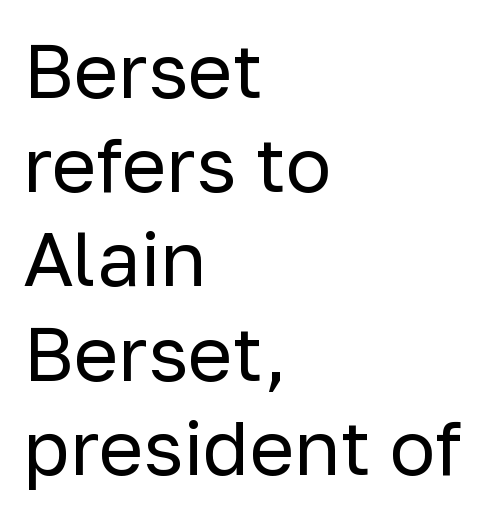
The image shows 76 px regular-weight sans-serif type, upright; set left-aligned, line spacing 1.24x, normal letter spacing, not underlined; low stroke contrast and a medium x-height.
